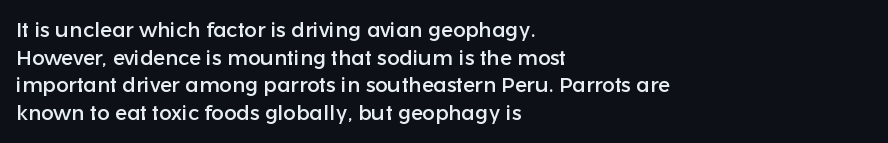
{"italic": "no", "underline": "no", "align": "left", "line_spacing": "normal", "line_spacing_ratio": 1.32, "letter_spacing": "normal", "letter_spacing_em": 0.0, "glyph_px": 21}
